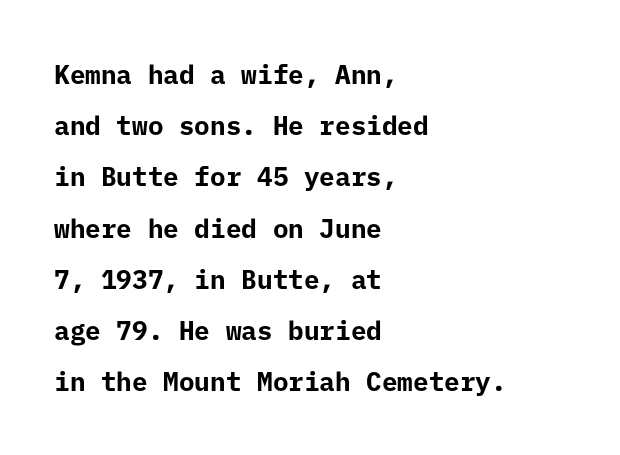
{"italic": "no", "bold": "yes", "underline": "no", "align": "left", "line_spacing": "loose", "line_spacing_ratio": 1.97, "letter_spacing": "normal", "letter_spacing_em": 0.0, "glyph_px": 26}
